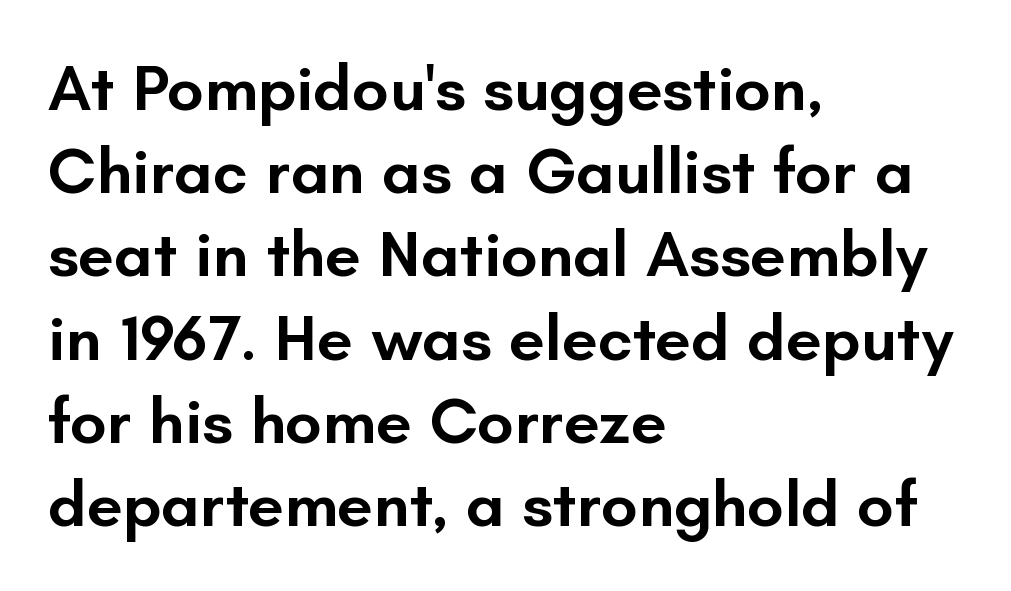
These lines are rendered in a variable-pitch font. Stroke thickness is moderately raised; the sample reads as semibold. Notice how the stems are strictly vertical — no italics here. A classic flush-left, rag-right setting is used for this passage. No word sits above an underline. The type is set solid horizontally, with unmodified tracking.
